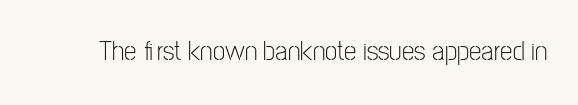
The image shows 28 px light, condensed sans-serif type, upright; set normal letter spacing, not underlined; low stroke contrast and a medium x-height.
